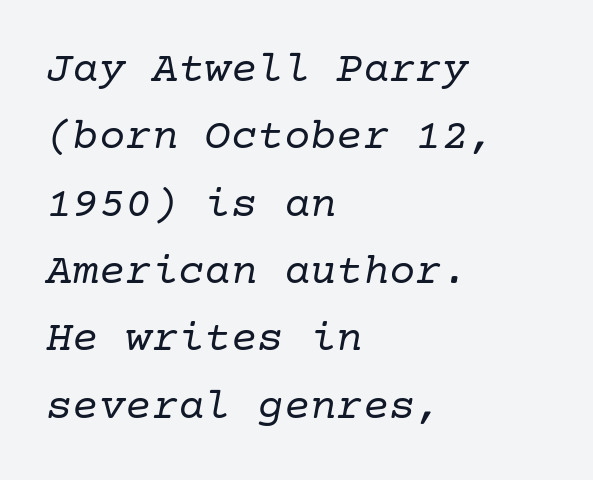
The image shows 44 px regular-weight serif type, italic (leaning right); set left-aligned, normal line spacing (1.53x), normal letter spacing, not underlined; low stroke contrast and a medium x-height.
